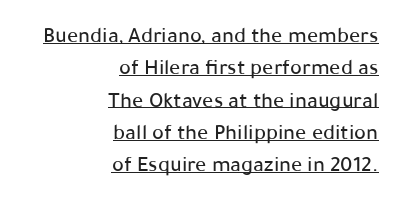
Q: Is the text italic (slanted)? A: No, it is upright.
Q: Is the text underlined? A: Yes.
Q: How is the paragraph aligned? A: Right-aligned.
Q: Is the spacing between letters normal or unusually wide? A: Normal.
Q: Is the spacing between lines tight, normal or loose? A: Normal.
